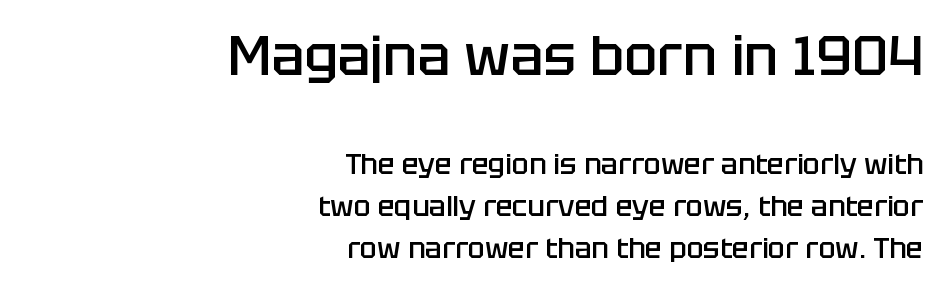
The image shows 55 px semibold sans-serif type, upright; set right-aligned, normal line spacing (1.5x), normal letter spacing, not underlined; the first (top) block is 1.96x larger; low stroke contrast and a large x-height.
